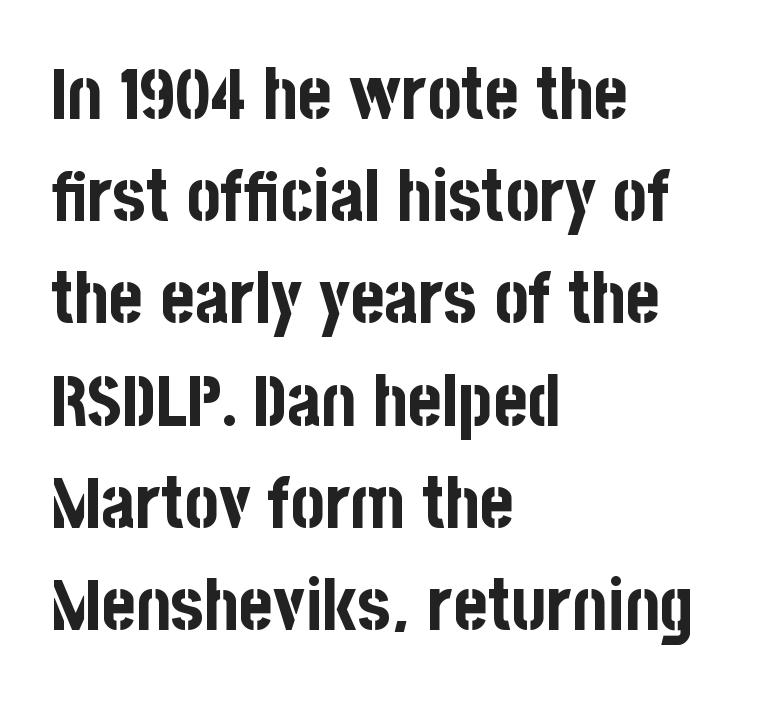
Line starts are locked; line ends wander. Note the varied advance widths — an 'i' is clearly narrower than an 'm'. Glyph-to-glyph distance matches everyday printed text. These words are printed bold, with thick strokes throughout. This block has exactly the height ordinary leading produces. A typesetter would label this face a sans.
